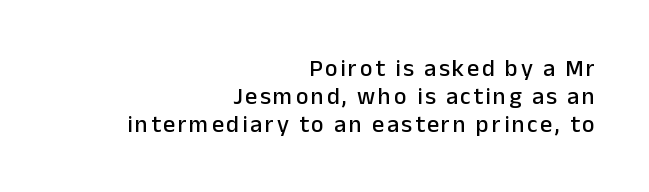
A flush-right, rag-left setting is used for this passage. Words float on clear page, feet unadorned. Ascenders rise straight up at ninety degrees.
